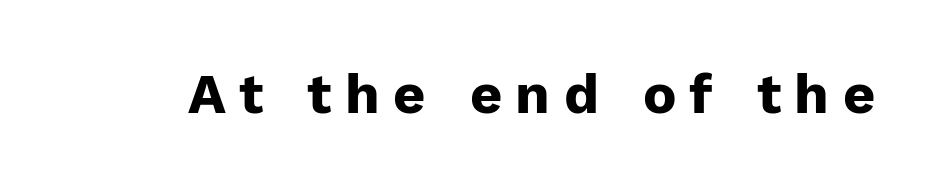
{"serif": "no", "italic": "no", "bold": "yes", "weight": "heavy", "width": "normal", "stroke_contrast": "low", "x_height": "medium", "monospaced": "no", "underline": "no", "letter_spacing": "wide", "letter_spacing_em": 0.24, "glyph_px": 56}
